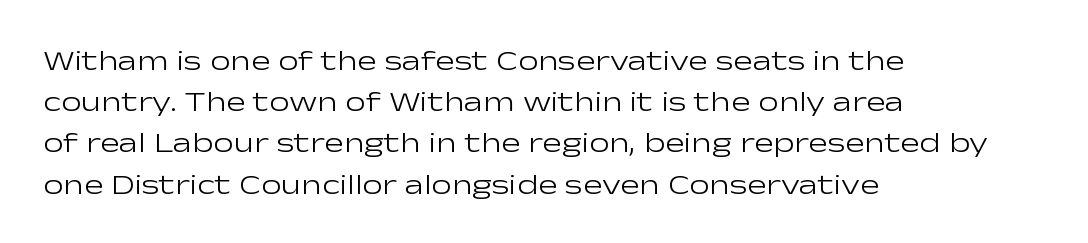
The image shows 29 px light, wide sans-serif type, upright; set left-aligned, normal line spacing (1.42x), normal letter spacing, not underlined; low stroke contrast and a medium x-height.
